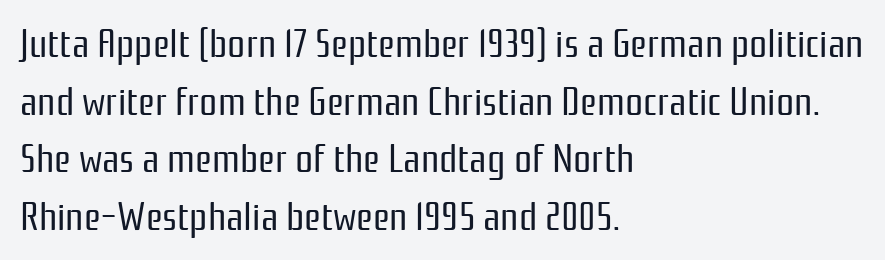
Caption: standard tracking, unaltered. Honestly, the row spacing looks completely unremarkable. The area under the type is left untouched. Spacing verdict: proportional, widths tailored to each character.
